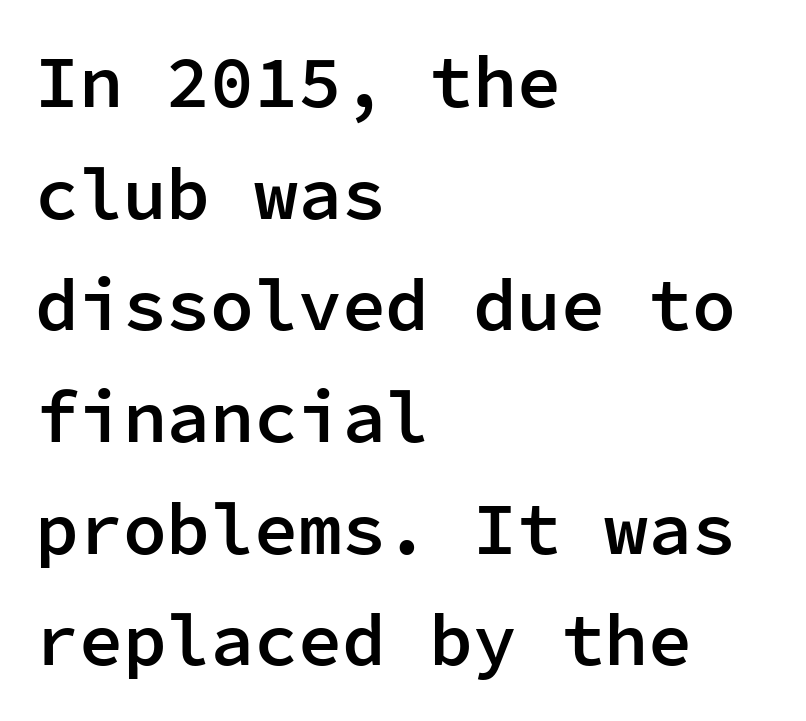
{"serif": "no", "italic": "no", "bold": "semi", "weight": "semibold", "width": "normal", "stroke_contrast": "low", "x_height": "medium", "monospaced": "yes", "underline": "no", "align": "left", "line_spacing": "normal", "line_spacing_ratio": 1.53, "letter_spacing": "normal", "letter_spacing_em": 0.0, "glyph_px": 73}
